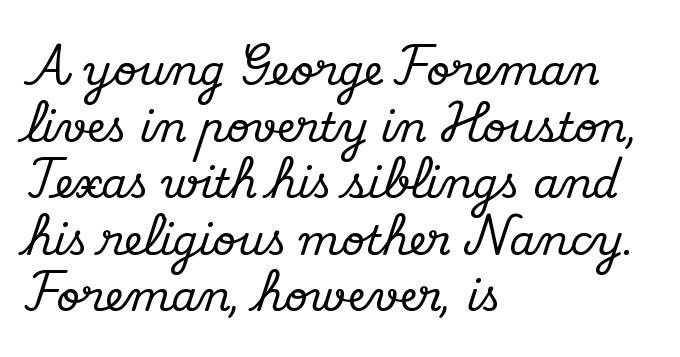
{"serif": "yes", "width": "normal", "stroke_contrast": "medium", "x_height": "small", "monospaced": "no", "underline": "no", "align": "left", "line_spacing": "normal", "line_spacing_ratio": 1.38, "letter_spacing": "normal", "letter_spacing_em": 0.0, "glyph_px": 41}
